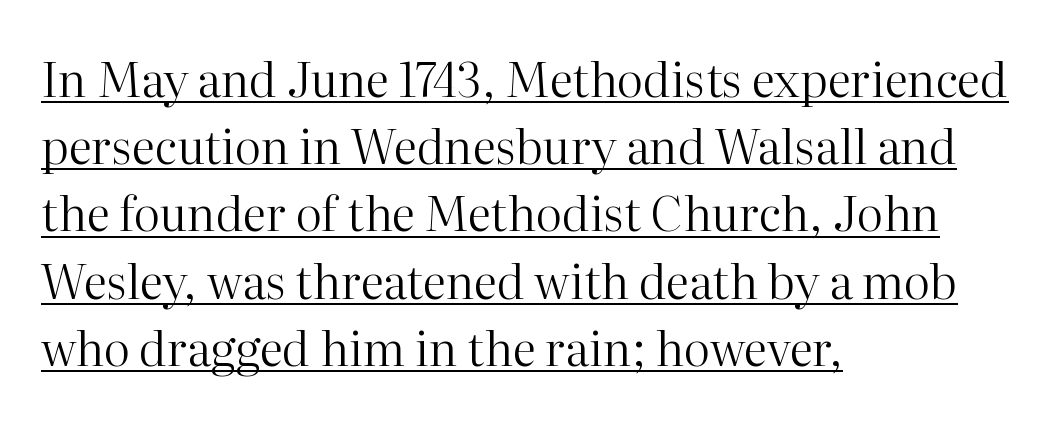
Ordinary non-slanted type is in use. These glyphs show unthickened strokes, regular width or finer. The designer went with a serif here, giving each stem small feet. Look at the tracking — it's just the regular setting, nothing added. If you drew a ruler down the left edge, every line would touch it. Each line of the rendering has a horizontal stroke beneath the glyphs.
